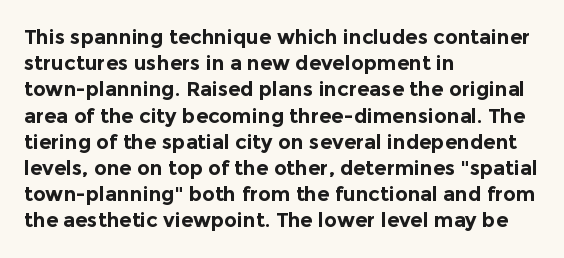
{"italic": "no", "bold": "yes", "underline": "no", "align": "left", "line_spacing": "normal", "line_spacing_ratio": 1.31, "letter_spacing": "normal", "letter_spacing_em": 0.0, "glyph_px": 20}
